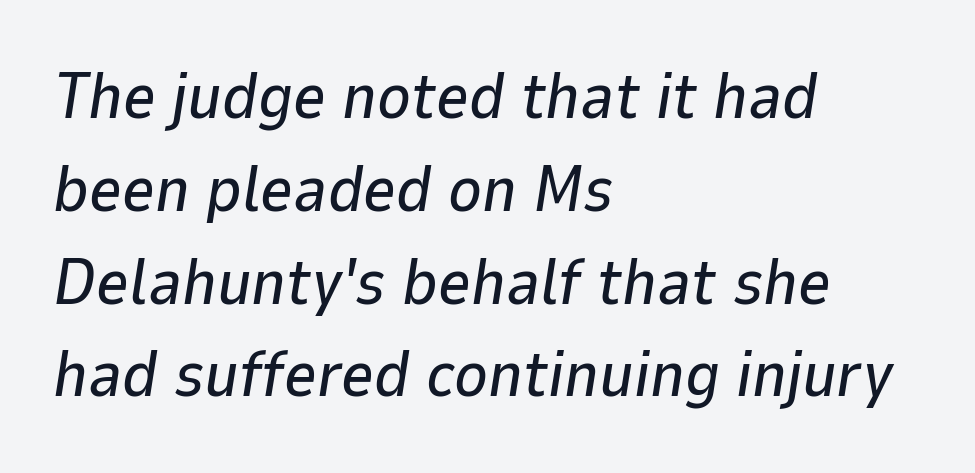
Q: Is the text italic (slanted)? A: Yes, it leans right by about 9 degrees.
Q: Is the text underlined? A: No.
Q: How is the paragraph aligned? A: Left-aligned.
Q: Is the spacing between letters normal or unusually wide? A: Normal.
Q: Is the spacing between lines tight, normal or loose? A: Normal.
Q: Width (condensed, normal, or wide)? A: Normal.
Q: Stroke contrast? A: Low.
Q: x-height? A: Medium.
Q: Monospaced? A: No.
